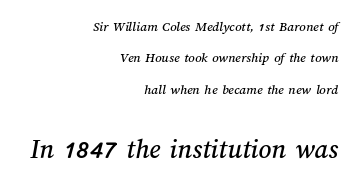
Q: Is the text underlined? A: No.
Q: How is the paragraph aligned? A: Right-aligned.
Q: Is the spacing between letters normal or unusually wide? A: Normal.
Q: Is the spacing between lines tight, normal or loose? A: Loose.
Q: Which block of text is set in a larger size, the first (top) or the second (bottom)? A: The second (bottom) one.
Q: Width (condensed, normal, or wide)? A: Normal.
Q: Stroke contrast? A: Medium.
Q: x-height? A: Medium.
Q: Monospaced? A: No.
